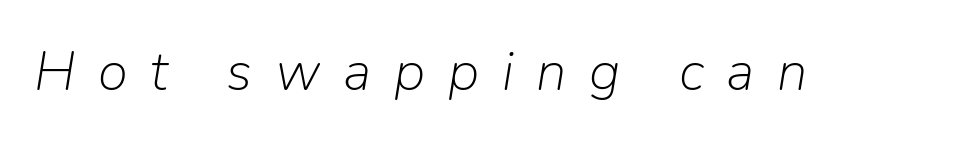
{"italic": "yes", "lean": "right", "slant_degrees": 9, "bold": "no", "weight": "light", "width": "normal", "stroke_contrast": "low", "x_height": "medium", "monospaced": "no", "underline": "no", "letter_spacing": "wide", "letter_spacing_em": 0.41, "glyph_px": 55}
